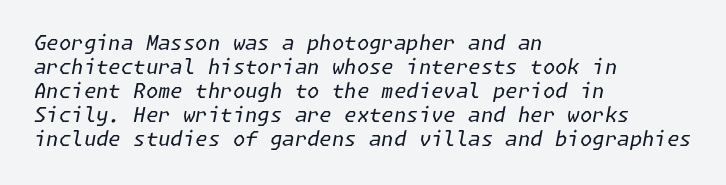
Q: Is the text bold? A: No.
Q: Is the text italic (slanted)? A: Yes, it leans right by about 11 degrees.
Q: Is the text underlined? A: No.
Q: How is the paragraph aligned? A: Left-aligned.
Q: Is the spacing between letters normal or unusually wide? A: Normal.
